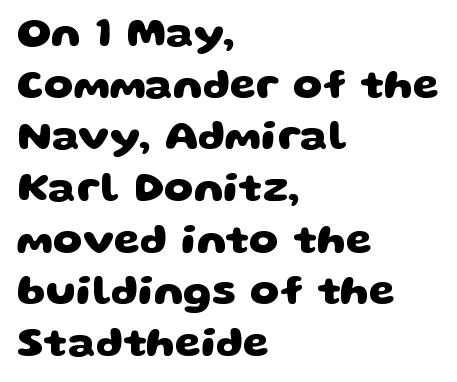
Q: Is the text bold? A: Yes.
Q: Is the typeface a serif or a sans-serif typeface? A: Sans-serif.
Q: Is the text underlined? A: No.
Q: How is the paragraph aligned? A: Left-aligned.
Q: Is the spacing between letters normal or unusually wide? A: Normal.
Q: Width (condensed, normal, or wide)? A: Wide.
Q: Stroke contrast? A: Low.
Q: x-height? A: Large.
Q: Monospaced? A: No.
